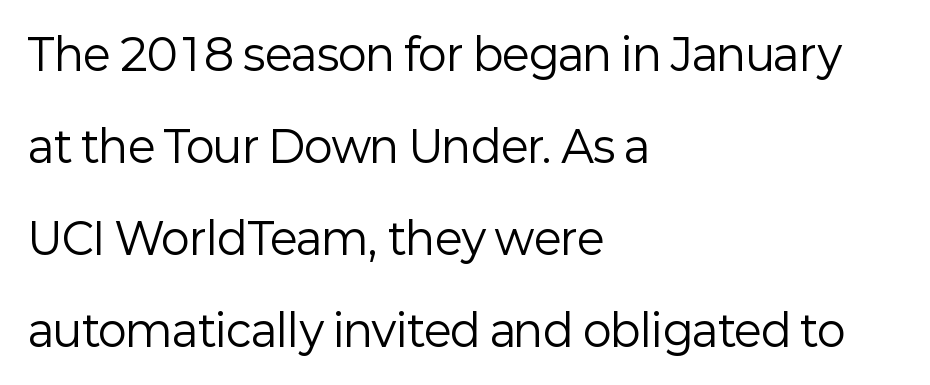
Examine the stroke ends and you'll find no serifs. The strokes carry an ordinary text weight at most. Posture: upright roman. The type is set solid horizontally, with unmodified tracking. The passage shown is typed in a proportional face where columns would drift. Quick note: interline space is abundant.
